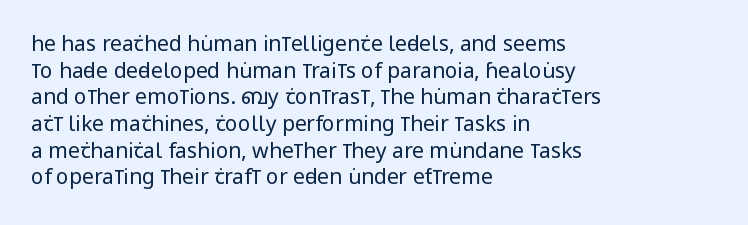
{"italic": "no", "bold": "no", "underline": "no", "align": "left", "line_spacing": "normal", "line_spacing_ratio": 1.27, "letter_spacing": "normal", "letter_spacing_em": 0.0, "glyph_px": 21}
